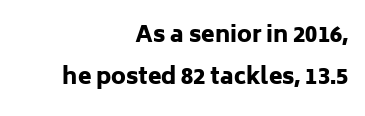
The letters stand straight up with perfectly vertical stems. The words here are not underlined. Alignment: flush right. Heavy-handed strokes throughout: this text is bold. What's the leading like? Stretched, with rows far apart. The line texture is even and compact thanks to regular tracking.
